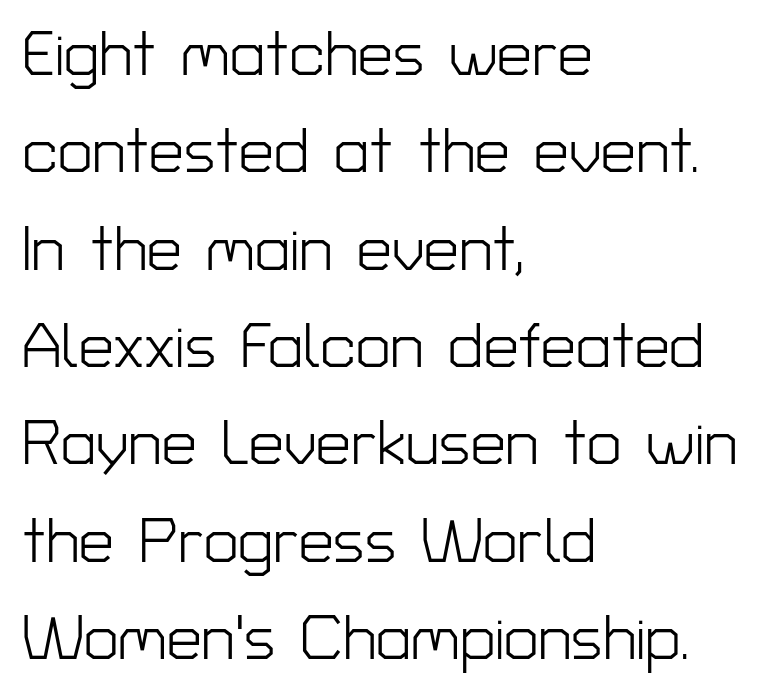
Note the varied advance widths — an 'i' is clearly narrower than an 'm'. Horizontally, the lines are justified to the leading edge only. No feet cap the strokes, marking this as sans-serif type. Heft: none added — not bold.
